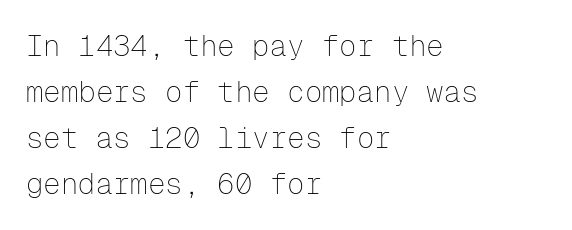
Weight: not bold — regular or lighter. Vertical spacing — default. Words float on clear page, feet unadorned. Layout note: lines flush left. The typography opts for an upright posture over an oblique one.
